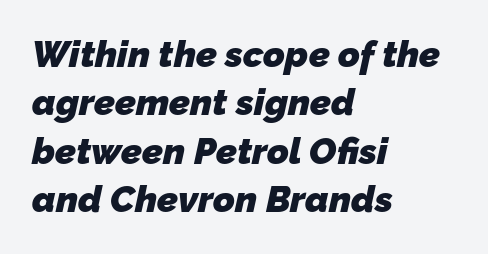
Q: Is the text bold? A: Yes.
Q: Is the typeface a serif or a sans-serif typeface? A: Sans-serif.
Q: Is the text underlined? A: No.
Q: How is the paragraph aligned? A: Left-aligned.
Q: Is the spacing between letters normal or unusually wide? A: Normal.
Q: Is the spacing between lines tight, normal or loose? A: Normal.
Q: Width (condensed, normal, or wide)? A: Normal.
Q: Stroke contrast? A: Low.
Q: x-height? A: Medium.
Q: Monospaced? A: No.
